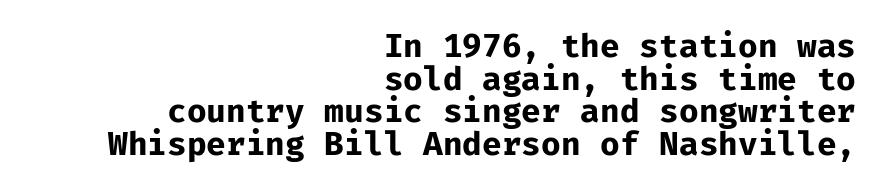
The image shows 32 px bold sans-serif type, upright, monospaced; set right-aligned, tight line spacing (1.02x), normal letter spacing, not underlined; low stroke contrast and a medium x-height.
